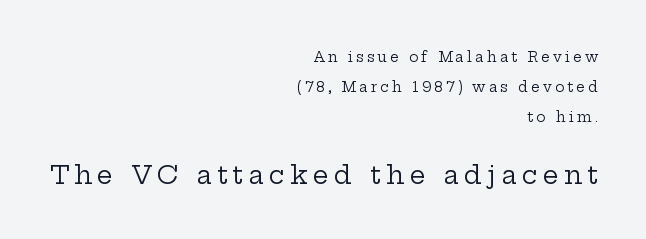
Summary of vertical rhythm: relaxed, with wide interline spacing. Is the type heavy? It reads as light-to-regular instead. Casual observation: everything's shoved over to the right. The space directly below the letters is spotless. The block sitting lower on the canvas is the one with enlarged characters. Vertical strokes here are truly vertical.
